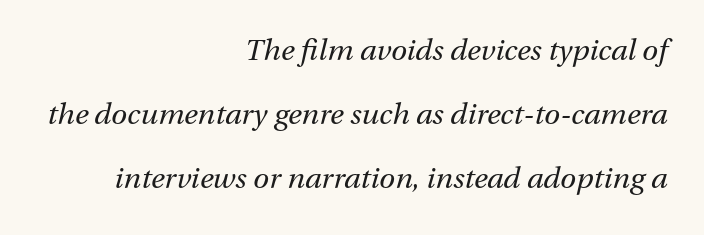
{"italic": "yes", "lean": "right", "slant_degrees": 13, "bold": "no", "weight": "regular", "width": "normal", "stroke_contrast": "medium", "x_height": "medium", "monospaced": "no", "underline": "no", "align": "right", "line_spacing": "loose", "line_spacing_ratio": 2.21, "letter_spacing": "normal", "letter_spacing_em": 0.0, "glyph_px": 29}
